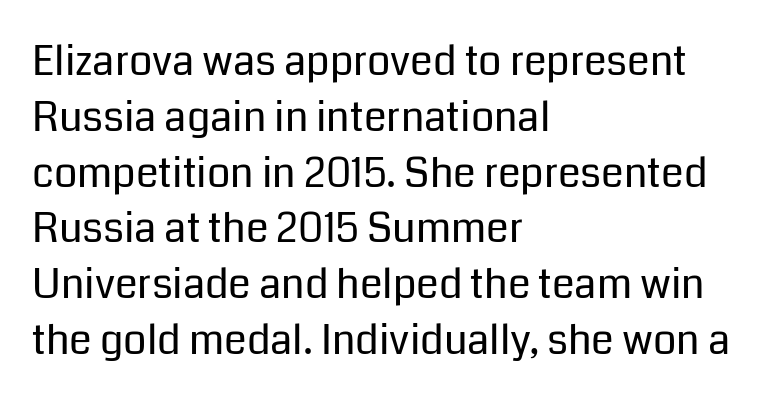
{"serif": "no", "italic": "no", "bold": "no", "weight": "regular", "width": "normal", "stroke_contrast": "low", "x_height": "medium", "monospaced": "no", "underline": "no", "align": "left", "line_spacing": "normal", "line_spacing_ratio": 1.36, "letter_spacing": "normal", "letter_spacing_em": 0.0, "glyph_px": 41}
